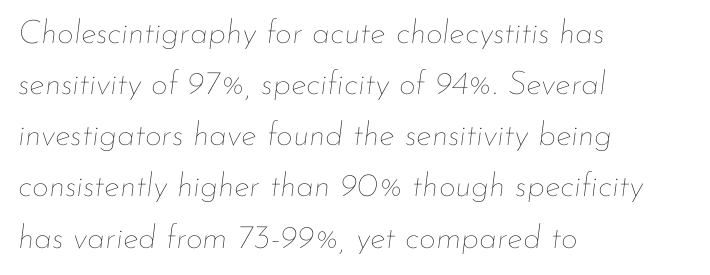
There's an unmistakable incline to the writing here. Beneath every word, the page is bare. Glyph-to-glyph distance matches everyday printed text. The text block is weighted toward the left margin, trailing off unevenly rightward.
